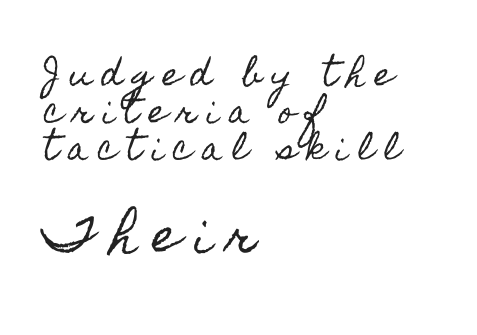
{"width": "condensed", "x_height": "small", "monospaced": "no", "underline": "no", "align": "left", "line_spacing_ratio": 1.19, "letter_spacing": "wide", "letter_spacing_em": 0.32, "larger_block": "second", "size_ratio": 1.48, "glyph_px": 46}
